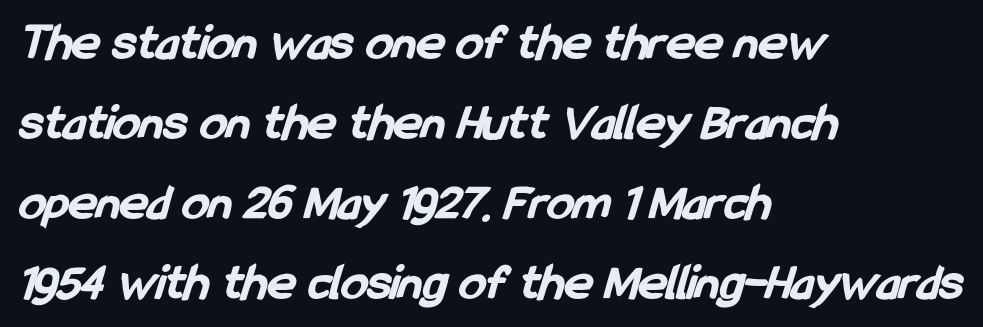
{"serif": "no", "bold": "yes", "weight": "bold", "width": "condensed", "stroke_contrast": "low", "x_height": "medium", "monospaced": "no", "underline": "no", "align": "left", "line_spacing": "normal", "line_spacing_ratio": 1.51, "letter_spacing": "normal", "letter_spacing_em": 0.0, "glyph_px": 53}
